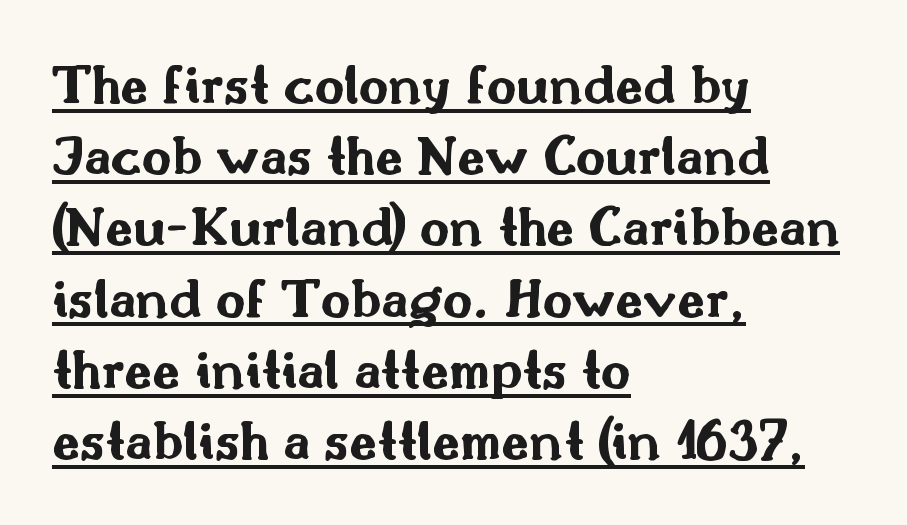
The lettering stays uniformly vertical, giving the passage a roman look. Default kerning and tracking; the words read as compact shapes. Teacher's note: observe the even left margin — that is flush-left alignment. The passage shown is typeset with a sans-serif family. Descenders here cross a horizontal rule under the line. Each letter keeps its own natural width here, so spacing adapts to shape.
